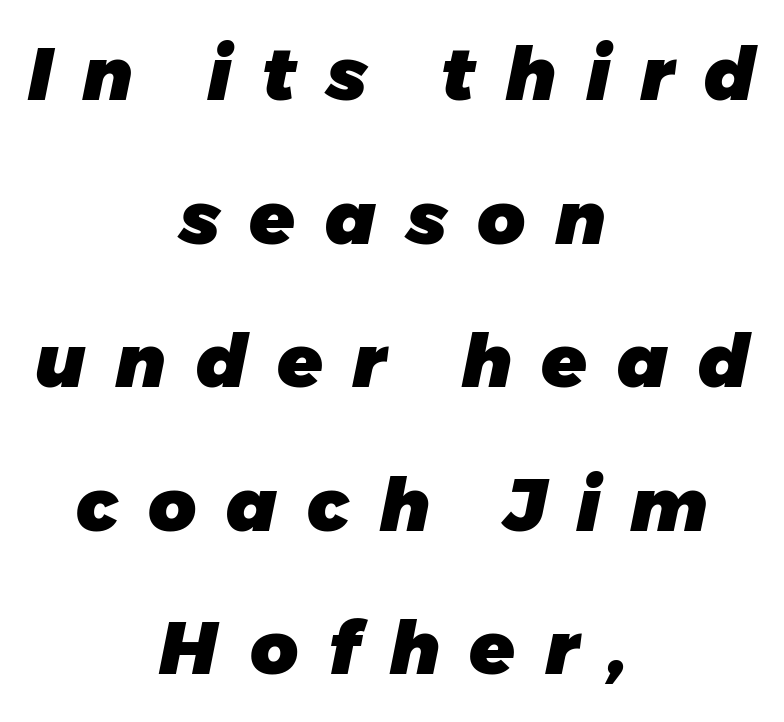
Q: Is the text bold? A: Yes.
Q: Is the text italic (slanted)? A: Yes, it leans right by about 11 degrees.
Q: Is the text underlined? A: No.
Q: How is the paragraph aligned? A: Centered.
Q: Is the spacing between letters normal or unusually wide? A: Unusually wide.
Q: Is the spacing between lines tight, normal or loose? A: Loose.
Q: Width (condensed, normal, or wide)? A: Normal.
Q: Stroke contrast? A: Low.
Q: x-height? A: Medium.
Q: Monospaced? A: No.
